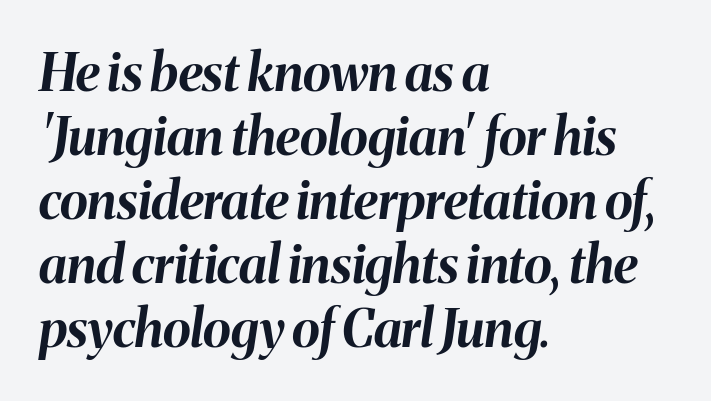
Visually the block forms a straight wall on the left and a jagged coastline on the right. Unmarked baselines from the first word to the last. There's an unmistakable incline to the writing here. Spacing verdict: proportional, widths tailored to each character. These lines carry a lot of weight — the face is fully bold. Short note: letters normally spaced.
